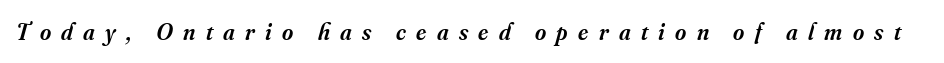
{"italic": "yes", "lean": "right", "slant_degrees": 16, "bold": "semi", "underline": "no", "letter_spacing": "wide", "letter_spacing_em": 0.43, "glyph_px": 24}
